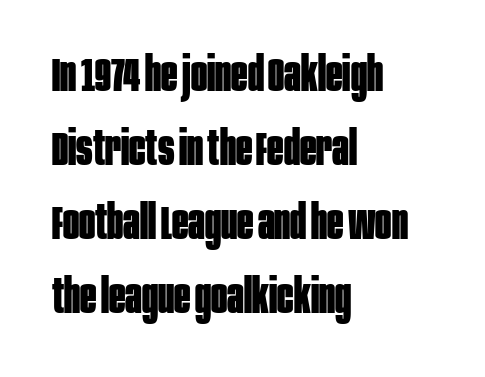
Inter-character spacing is left at the font's built-in metrics. Its strokes are broad and dark, the hallmark of bold type. No italicization has been applied; the sample stays upright. The lines sit at an ordinary, default distance from one another.
